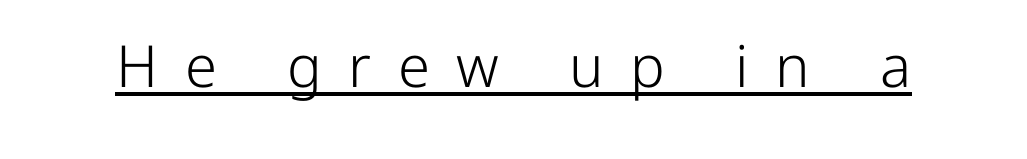
Descenders here cross a horizontal rule under the line. The font is comparable to plain body text, perhaps lighter. Italic? Not at all — the glyphs are vertical. Students, note that the glyphs here are deliberately spaced far apart. The face used here is proportionally spaced, like ordinary book or web type.
